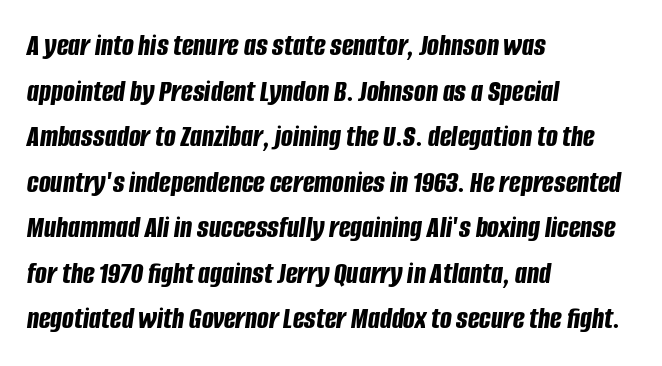
The foot of each line stays bare and open. The setting favours the left margin, as ordinary paragraphs usually do. These lines are rendered in a variable-pitch font. Strokes here are thick enough to call this a true bold. Normally led — the rows are evenly, conventionally spaced. Does extra space separate the letters? No, they use regular spacing.
